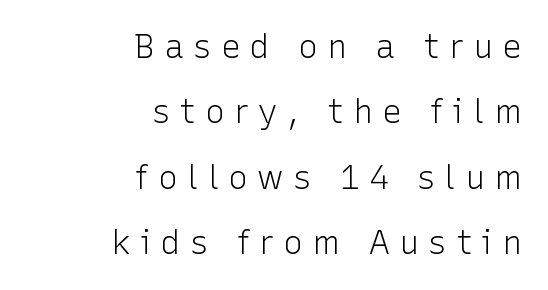
Q: Is the text bold? A: No.
Q: Is the text italic (slanted)? A: No, it is upright.
Q: Is the typeface a serif or a sans-serif typeface? A: Sans-serif.
Q: Is the text underlined? A: No.
Q: How is the paragraph aligned? A: Right-aligned.
Q: Is the spacing between letters normal or unusually wide? A: Unusually wide.
Q: Is the spacing between lines tight, normal or loose? A: Loose.
Q: Width (condensed, normal, or wide)? A: Normal.
Q: Stroke contrast? A: Low.
Q: x-height? A: Medium.
Q: Monospaced? A: No.
